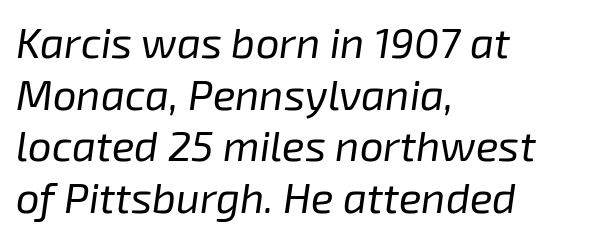
{"italic": "yes", "lean": "right", "slant_degrees": 8, "bold": "no", "weight": "regular", "width": "normal", "stroke_contrast": "low", "x_height": "medium", "monospaced": "no", "underline": "no", "align": "left", "line_spacing_ratio": 1.23, "letter_spacing": "normal", "letter_spacing_em": 0.0, "glyph_px": 42}
